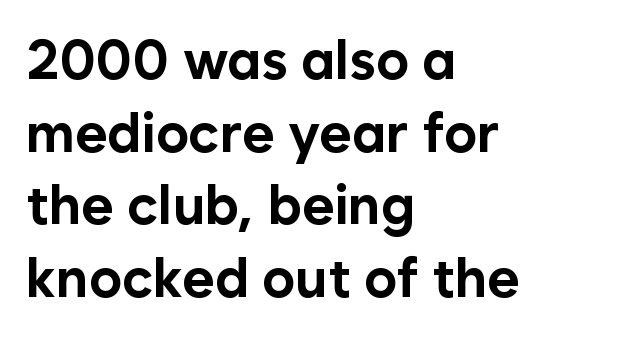
The image shows 55 px bold sans-serif type, upright; set left-aligned, normal line spacing (1.32x), normal letter spacing, not underlined; low stroke contrast and a medium x-height.
